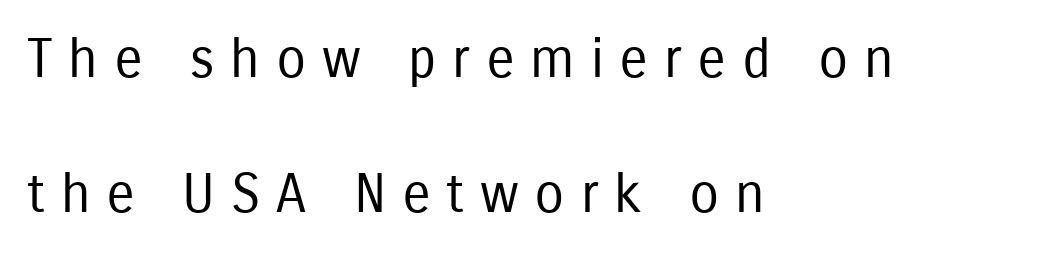
{"serif": "no", "italic": "no", "bold": "no", "weight": "regular", "width": "condensed", "stroke_contrast": "low", "x_height": "medium", "monospaced": "no", "underline": "no", "align": "left", "line_spacing": "loose", "line_spacing_ratio": 2.5, "letter_spacing": "wide", "letter_spacing_em": 0.29, "glyph_px": 54}
